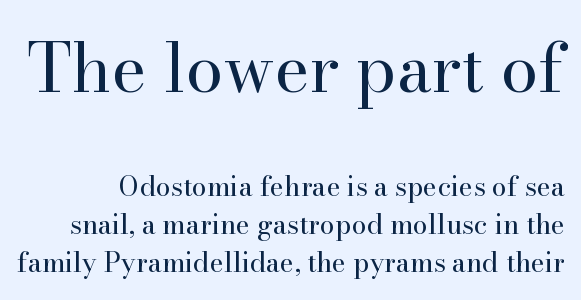
The image shows 67 px regular-weight serif type, upright; set normal line spacing (1.42x), normal letter spacing, not underlined; the first (top) block is 2.48x larger; high stroke contrast and a small x-height.
